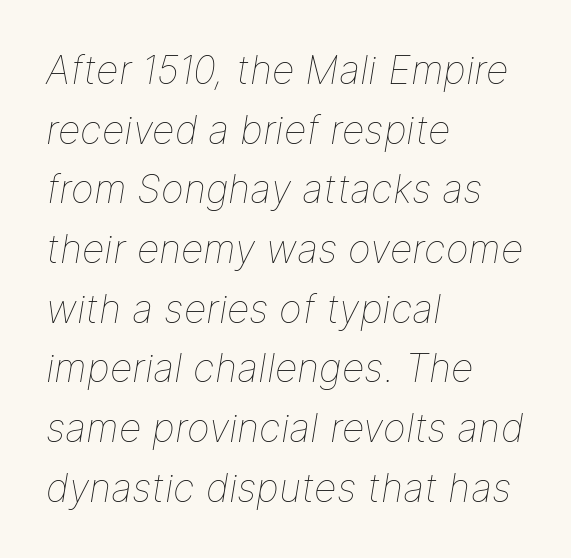
Q: Is the text bold? A: No.
Q: Is the text italic (slanted)? A: Yes, it leans right by about 9 degrees.
Q: Is the text underlined? A: No.
Q: How is the paragraph aligned? A: Left-aligned.
Q: Is the spacing between letters normal or unusually wide? A: Normal.
Q: Is the spacing between lines tight, normal or loose? A: Normal.
Q: Width (condensed, normal, or wide)? A: Normal.
Q: Stroke contrast? A: Low.
Q: x-height? A: Medium.
Q: Monospaced? A: No.
